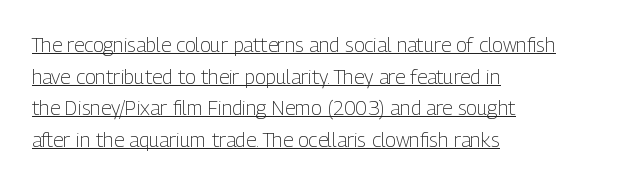
The letters stand upright; this is a roman face. No heavy texture on the line: the type isn't bold. In terms of leading, this rendering sits right in the middle. In CSS terms this would be text-align: left. How are the letters spaced? Ordinarily, with no added tracking. The glyphs are accompanied by a horizontal stroke just below them.
